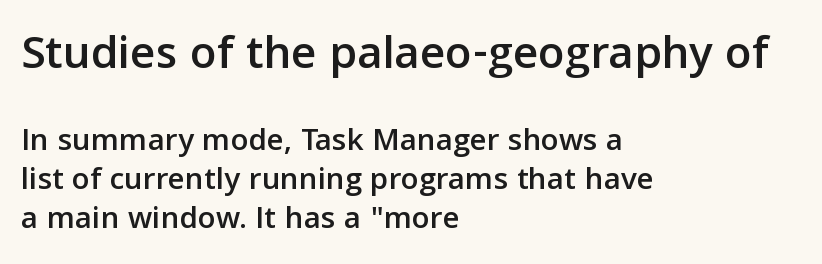
Here the designer chose a conventional face with non-uniform glyph widths. Letterform terminals end flat and unadorned throughout the passage. If you drew a ruler down the left edge, every line would touch it. The gap between lines stays unmarked.
